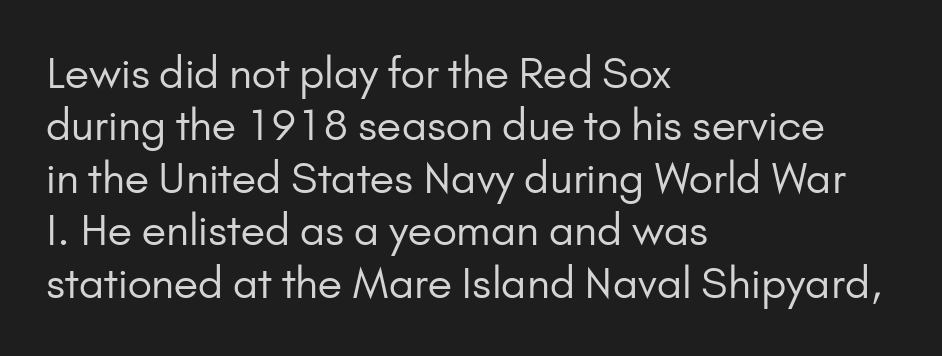
Observe the absence of serifs on each vertical stroke in this sample. No chunkiness to these letters — they're not bold. Is there any slant? The stems are plumb. These lines sit exactly where default settings would place them.
